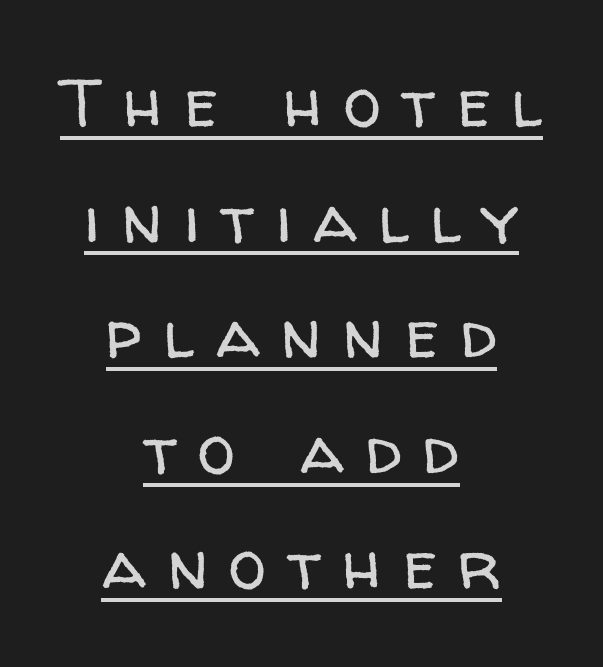
Examine the stroke ends and you'll find no serifs. The sample's only ornament is a line tracing under the words. Leftover space on each line is divided equally before and after the words. The face used here is proportionally spaced, like ordinary book or web type. On a weight scale, this lands at 450 or below. Letter spacing: wide.
